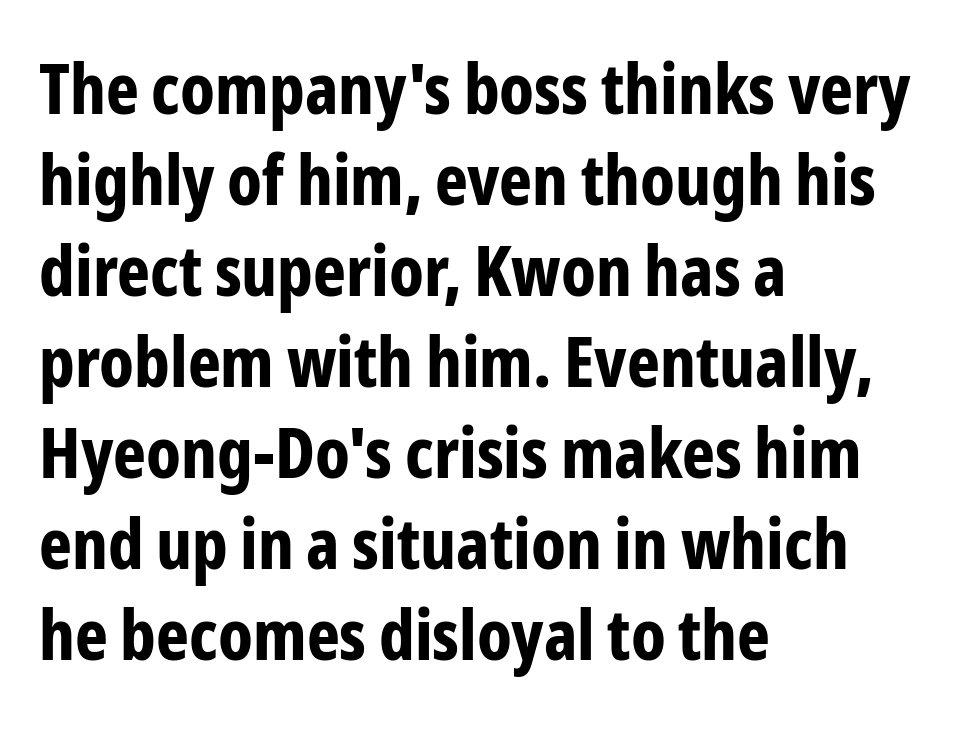
The area under the type is left untouched. Typesetter's note: full bold, strokes at maximum text heaviness. Posture: straight, roman, zero tilt. Caption: standard tracking, unaltered. Regular leading.
